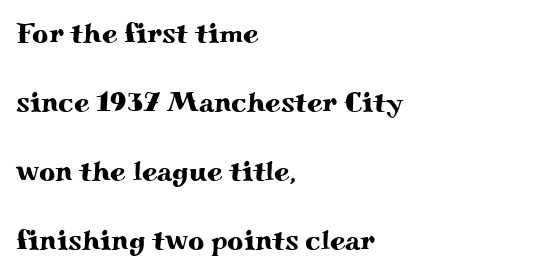
{"serif": "yes", "italic": "no", "width": "wide", "stroke_contrast": "medium", "x_height": "small", "monospaced": "no", "underline": "no", "align": "left", "line_spacing": "loose", "line_spacing_ratio": 2.47, "letter_spacing": "normal", "letter_spacing_em": 0.0, "glyph_px": 28}
